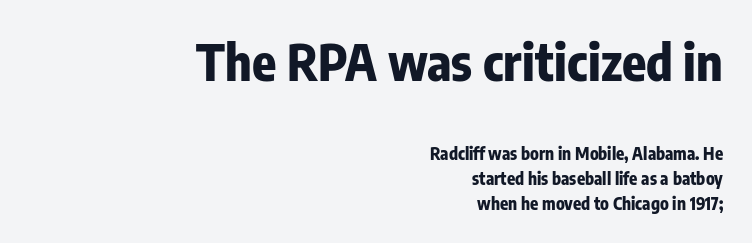
The image shows 50 px bold, condensed sans-serif type, upright; set right-aligned, normal line spacing (1.46x), normal letter spacing, not underlined; the first (top) block is 2.94x larger; low stroke contrast and a medium x-height.
